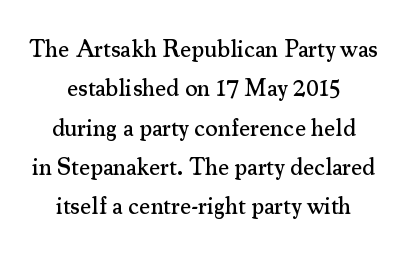
The image shows 24 px text type, upright; set centered, normal line spacing (1.64x), normal letter spacing, not underlined.
